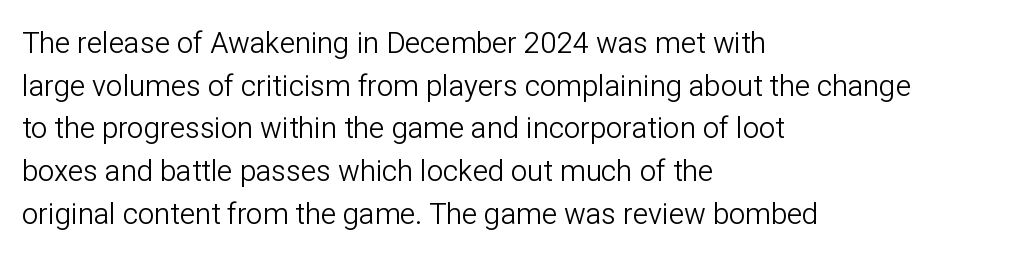
The image shows 29 px light sans-serif type, upright; set left-aligned, normal line spacing (1.47x), normal letter spacing, not underlined; low stroke contrast and a medium x-height.
